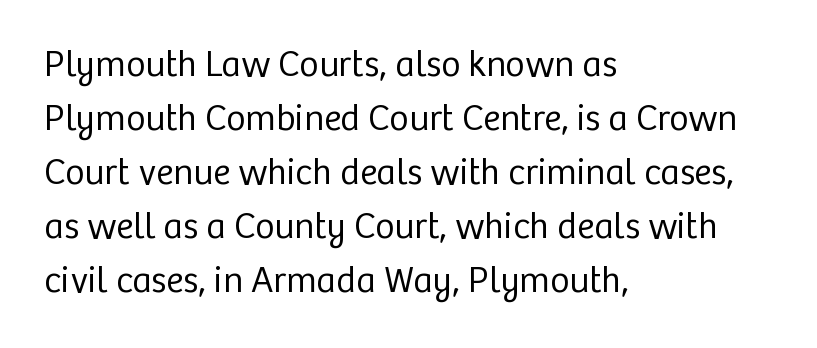
The image shows 37 px regular-weight sans-serif type, upright; set left-aligned, normal line spacing (1.46x), normal letter spacing, not underlined; low stroke contrast and a medium x-height.
